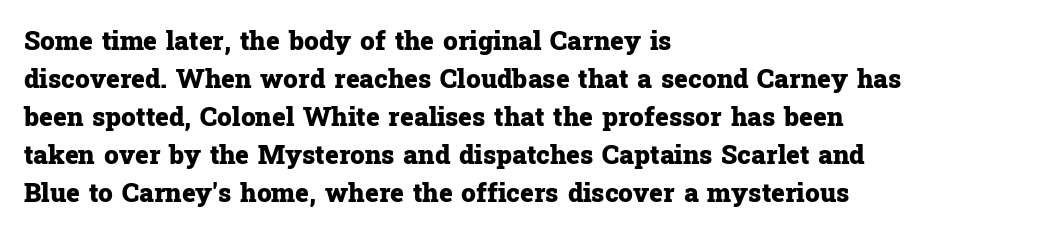
The image shows 26 px bold type, upright; set left-aligned, normal line spacing (1.46x), normal letter spacing, not underlined.
